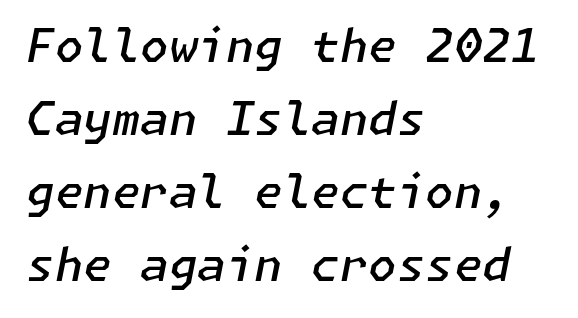
The image shows 46 px semibold type, italic (leaning right); set left-aligned, normal line spacing (1.59x), normal letter spacing, not underlined; low stroke contrast and a medium x-height.
